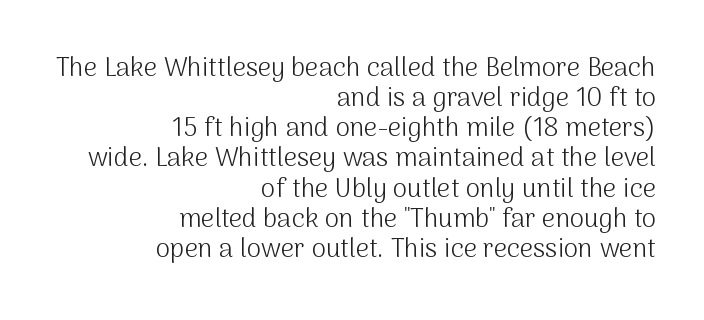
Q: Is the text bold? A: No.
Q: Is the text italic (slanted)? A: No, it is upright.
Q: Is the text underlined? A: No.
Q: How is the paragraph aligned? A: Right-aligned.
Q: Is the spacing between letters normal or unusually wide? A: Normal.
